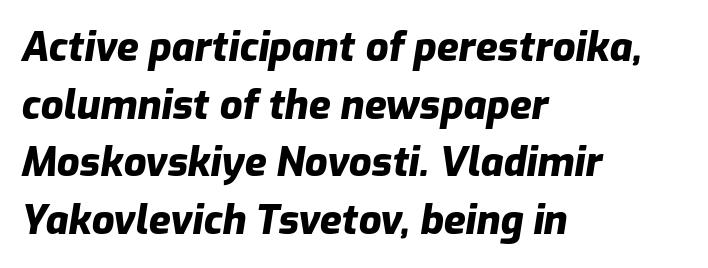
Q: Is the text bold? A: Yes.
Q: Is the text italic (slanted)? A: Yes, it leans right by about 9 degrees.
Q: Is the text underlined? A: No.
Q: How is the paragraph aligned? A: Left-aligned.
Q: Is the spacing between letters normal or unusually wide? A: Normal.
Q: Is the spacing between lines tight, normal or loose? A: Normal.
Q: Width (condensed, normal, or wide)? A: Normal.
Q: Stroke contrast? A: Low.
Q: x-height? A: Medium.
Q: Monospaced? A: No.
